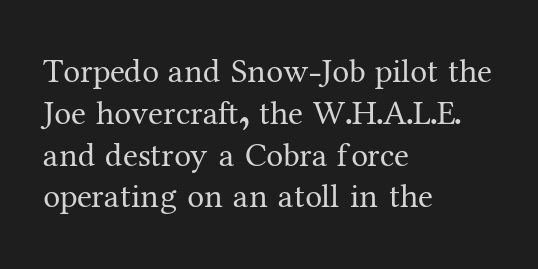
The image shows 34 px regular-weight serif type, upright; set left-aligned, line spacing 1.23x, normal letter spacing, not underlined; medium stroke contrast and a medium x-height.
